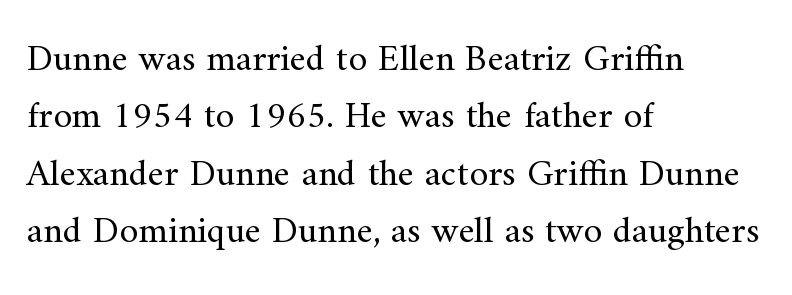
{"serif": "yes", "italic": "no", "bold": "no", "weight": "regular", "width": "normal", "stroke_contrast": "medium", "x_height": "small", "monospaced": "no", "underline": "no", "align": "left", "line_spacing": "normal", "line_spacing_ratio": 1.51, "letter_spacing": "normal", "letter_spacing_em": 0.0, "glyph_px": 38}
